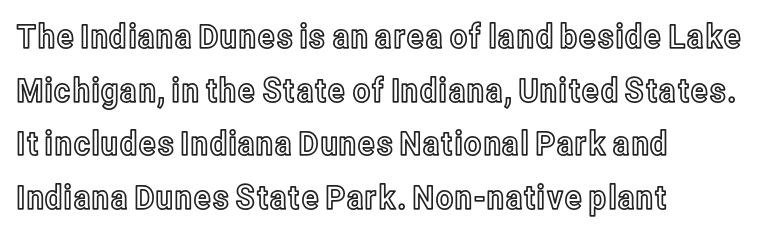
The image shows 34 px condensed type, upright; set left-aligned, normal line spacing (1.58x), normal letter spacing, not underlined; a medium x-height.
